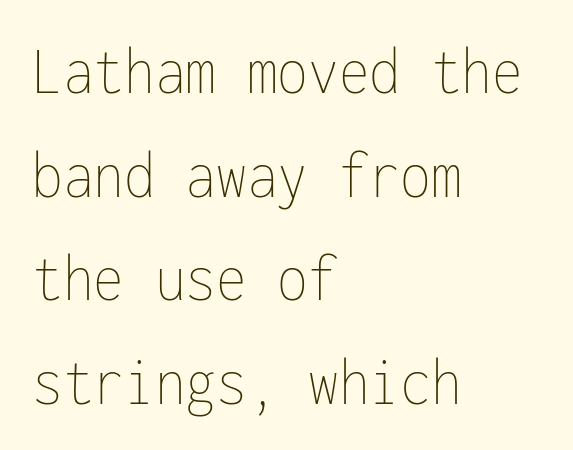
The image shows 70 px thin, condensed type, upright, monospaced; set left-aligned, normal line spacing (1.48x), normal letter spacing, not underlined; low stroke contrast and a medium x-height.
